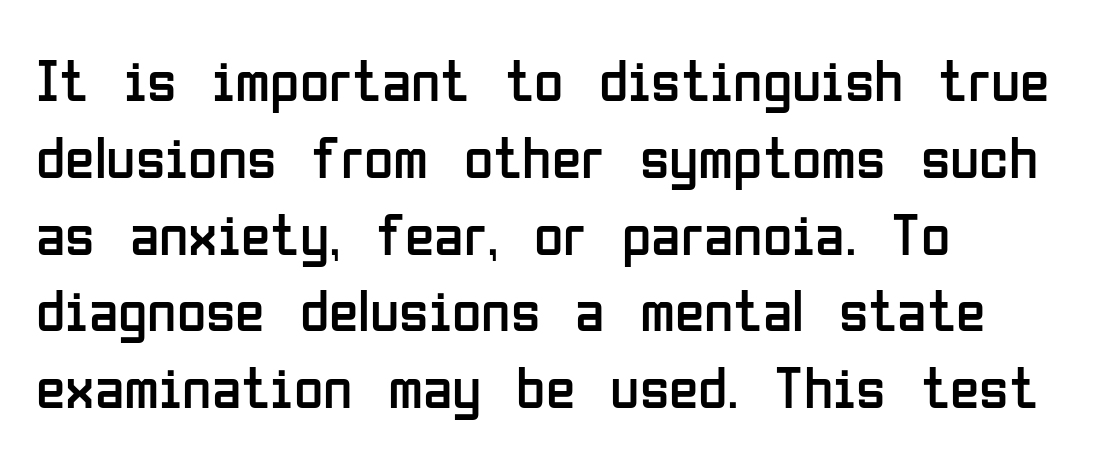
The image shows 60 px regular-weight, condensed sans-serif type, upright; set left-aligned, normal line spacing (1.28x), normal letter spacing, not underlined; low stroke contrast and a medium x-height.
